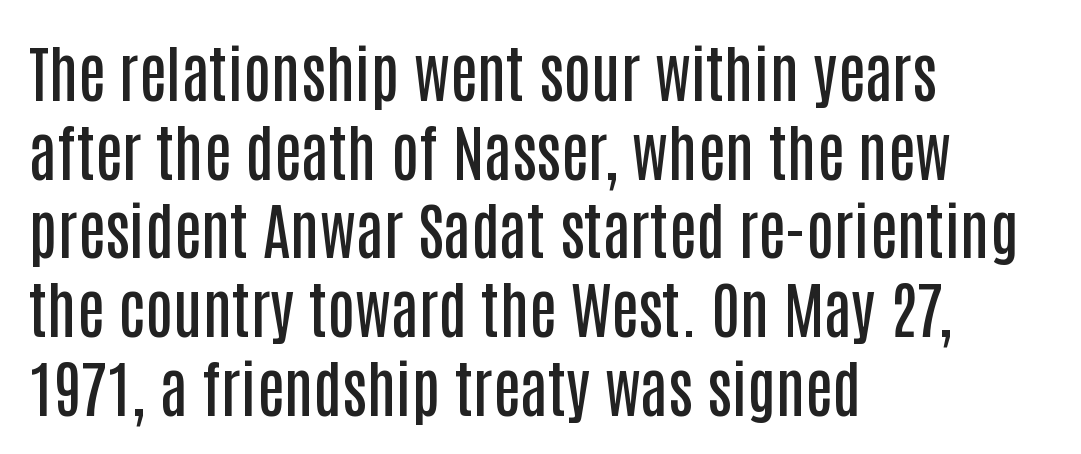
Q: Is the text bold? A: Semi-bold.
Q: Is the text italic (slanted)? A: No, it is upright.
Q: Is the typeface a serif or a sans-serif typeface? A: Sans-serif.
Q: Is the text underlined? A: No.
Q: How is the paragraph aligned? A: Left-aligned.
Q: Is the spacing between letters normal or unusually wide? A: Normal.
Q: Is the spacing between lines tight, normal or loose? A: Normal.
Q: Width (condensed, normal, or wide)? A: Condensed.
Q: Stroke contrast? A: Low.
Q: x-height? A: Large.
Q: Monospaced? A: No.
